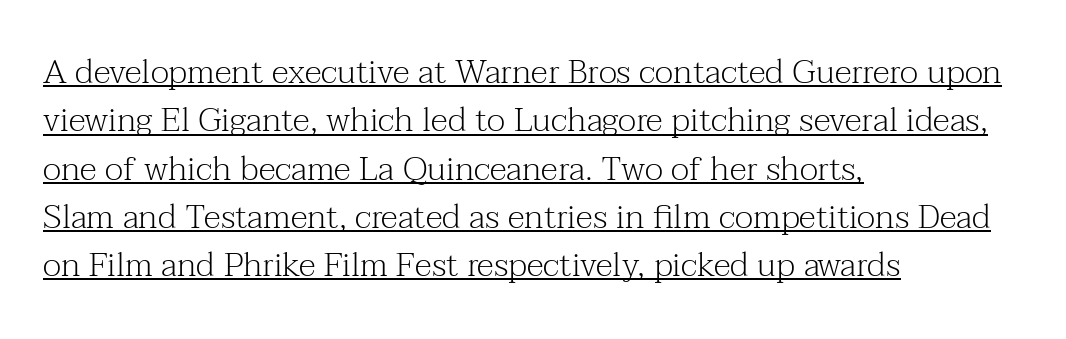
Q: Is the text bold? A: No.
Q: Is the text italic (slanted)? A: No, it is upright.
Q: Is the typeface a serif or a sans-serif typeface? A: Serif.
Q: Is the text underlined? A: Yes.
Q: How is the paragraph aligned? A: Left-aligned.
Q: Is the spacing between letters normal or unusually wide? A: Normal.
Q: Is the spacing between lines tight, normal or loose? A: Normal.
Q: Width (condensed, normal, or wide)? A: Normal.
Q: Stroke contrast? A: Medium.
Q: x-height? A: Medium.
Q: Monospaced? A: No.
